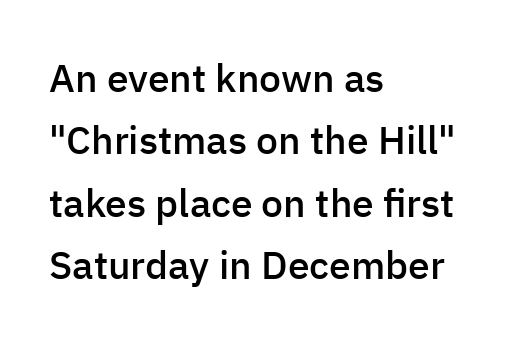
Look at the stroke-to-counter ratio: somewhat heavy, a semibold. Each new line begins a customary step beneath the previous one. This sample has the flowing, uneven cadence of proportional lettering. The strip under each line holds only bare page. Horizontally, the lines are justified to the leading edge only.
